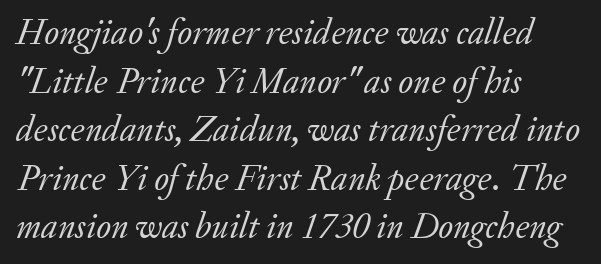
The image shows 36 px regular-weight serif type, italic (leaning right); set left-aligned, normal line spacing (1.35x), normal letter spacing, not underlined; low stroke contrast and a small x-height.
